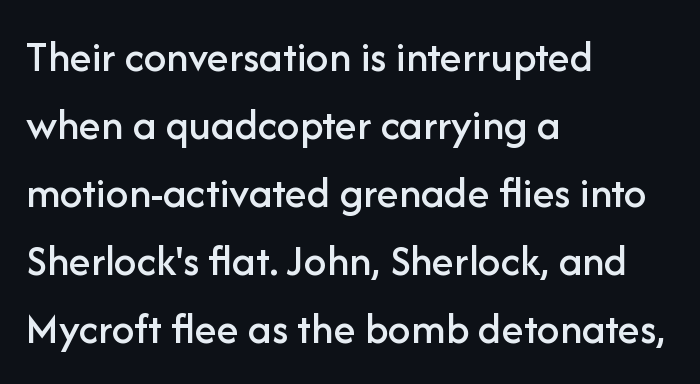
The image shows 45 px sans-serif type, upright; set left-aligned, normal line spacing (1.51x), normal letter spacing, not underlined; low stroke contrast and a medium x-height.
